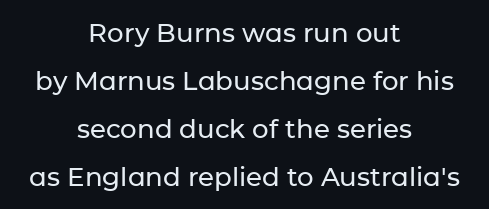
Q: Is the text italic (slanted)? A: No, it is upright.
Q: Is the text underlined? A: No.
Q: How is the paragraph aligned? A: Centered.
Q: Is the spacing between letters normal or unusually wide? A: Normal.
